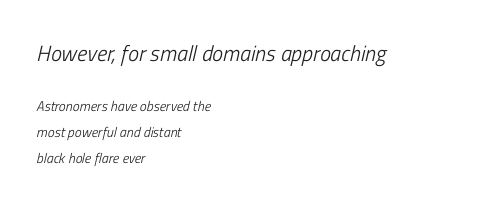
Q: Is the text bold? A: No.
Q: Is the text italic (slanted)? A: Yes, it leans right by about 13 degrees.
Q: Is the text underlined? A: No.
Q: How is the paragraph aligned? A: Left-aligned.
Q: Is the spacing between letters normal or unusually wide? A: Normal.
Q: Which block of text is set in a larger size, the first (top) or the second (bottom)? A: The first (top) one.
